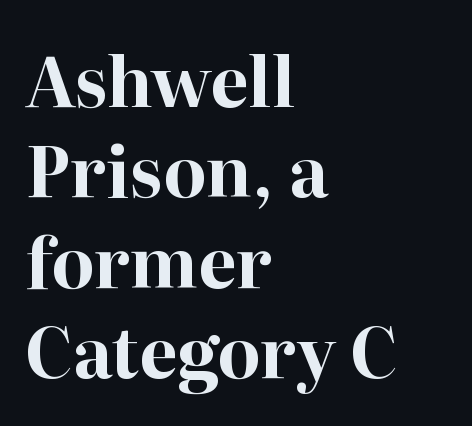
{"serif": "yes", "italic": "no", "bold": "yes", "weight": "bold", "width": "normal", "stroke_contrast": "high", "x_height": "medium", "monospaced": "no", "underline": "no", "align": "left", "line_spacing": "normal", "line_spacing_ratio": 1.31, "letter_spacing": "normal", "letter_spacing_em": 0.0, "glyph_px": 69}
